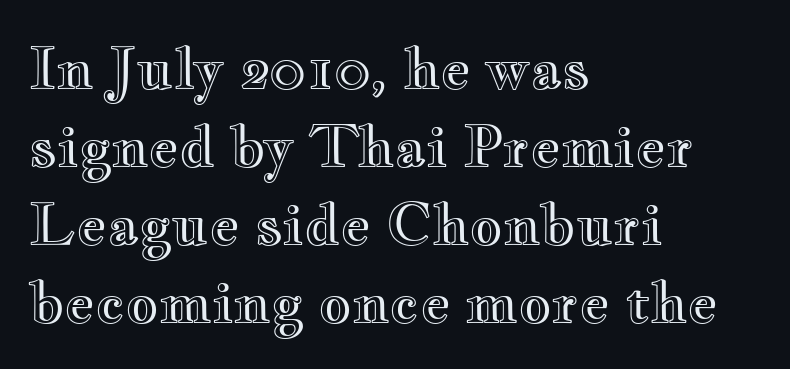
Q: Is the text italic (slanted)? A: No, it is upright.
Q: Is the text underlined? A: No.
Q: How is the paragraph aligned? A: Left-aligned.
Q: Is the spacing between letters normal or unusually wide? A: Normal.
Q: Is the spacing between lines tight, normal or loose? A: Normal.
Q: Width (condensed, normal, or wide)? A: Wide.
Q: x-height? A: Small.
Q: Monospaced? A: No.
